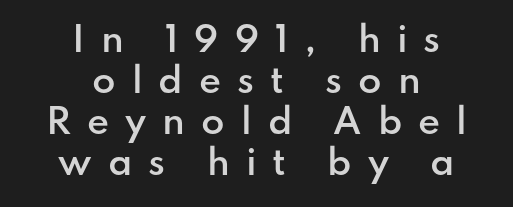
Q: Is the text bold? A: Semi-bold.
Q: Is the text italic (slanted)? A: No, it is upright.
Q: Is the typeface a serif or a sans-serif typeface? A: Sans-serif.
Q: Is the text underlined? A: No.
Q: How is the paragraph aligned? A: Centered.
Q: Is the spacing between letters normal or unusually wide? A: Unusually wide.
Q: Width (condensed, normal, or wide)? A: Normal.
Q: Stroke contrast? A: Low.
Q: x-height? A: Small.
Q: Monospaced? A: No.
